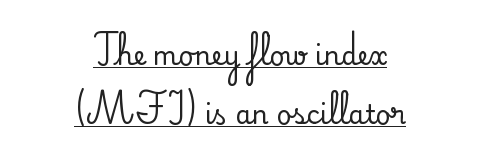
Q: Is the text italic (slanted)? A: No, it is upright.
Q: Is the text underlined? A: Yes.
Q: How is the paragraph aligned? A: Centered.
Q: Is the spacing between letters normal or unusually wide? A: Normal.
Q: Is the spacing between lines tight, normal or loose? A: Loose.
